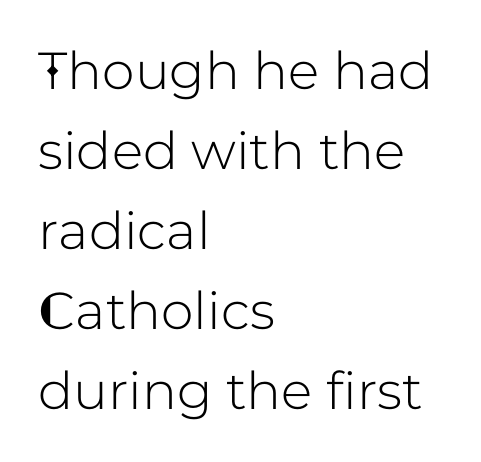
{"serif": "no", "italic": "no", "width": "normal", "stroke_contrast": "low", "x_height": "medium", "monospaced": "no", "underline": "no", "align": "left", "line_spacing": "normal", "line_spacing_ratio": 1.54, "letter_spacing": "normal", "letter_spacing_em": 0.0, "glyph_px": 52}
